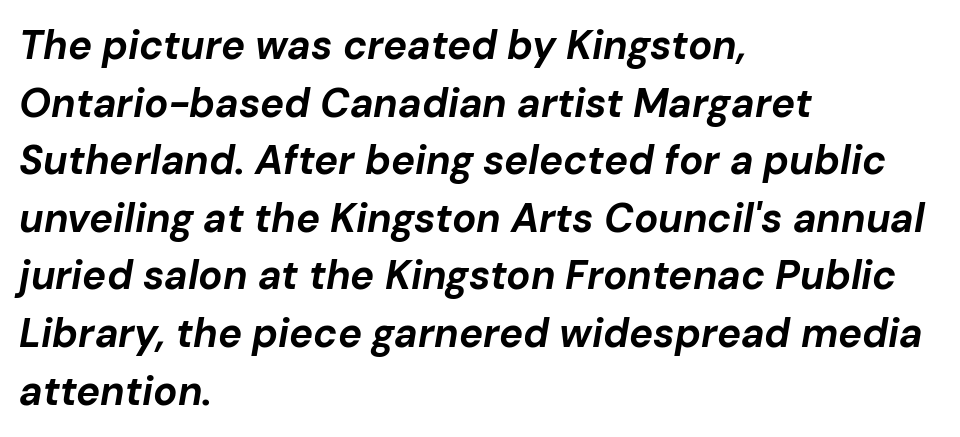
The image shows 40 px bold type, italic (leaning right); set left-aligned, normal line spacing (1.44x), normal letter spacing, not underlined; low stroke contrast and a medium x-height.
